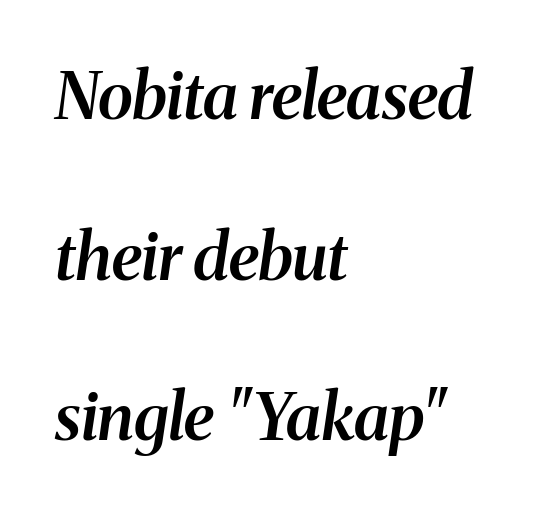
Q: Is the text bold? A: Semi-bold.
Q: Is the text italic (slanted)? A: Yes, it leans right by about 8 degrees.
Q: Is the typeface a serif or a sans-serif typeface? A: Serif.
Q: Is the text underlined? A: No.
Q: How is the paragraph aligned? A: Left-aligned.
Q: Is the spacing between letters normal or unusually wide? A: Normal.
Q: Is the spacing between lines tight, normal or loose? A: Loose.
Q: Width (condensed, normal, or wide)? A: Normal.
Q: Stroke contrast? A: Medium.
Q: x-height? A: Medium.
Q: Monospaced? A: No.
